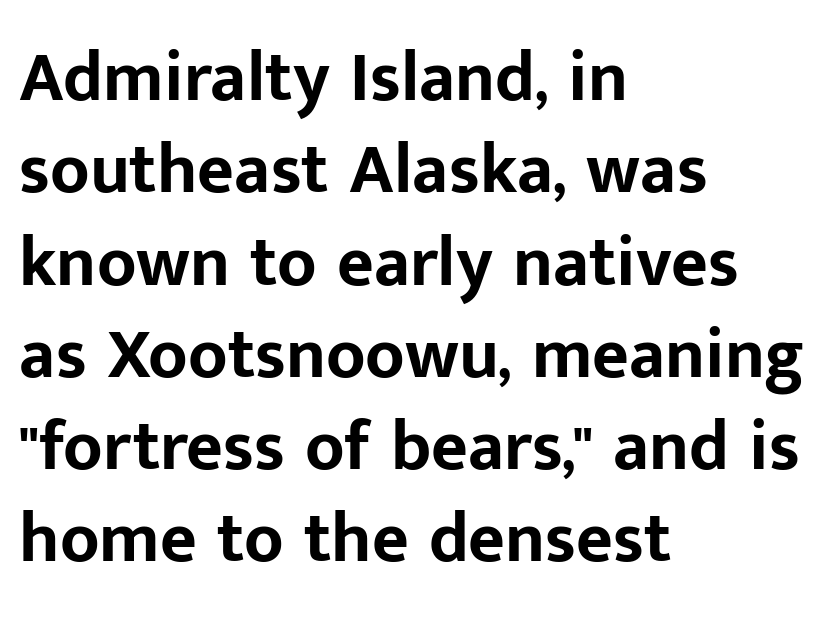
Q: Is the text bold? A: Yes.
Q: Is the text italic (slanted)? A: No, it is upright.
Q: Is the typeface a serif or a sans-serif typeface? A: Sans-serif.
Q: Is the text underlined? A: No.
Q: How is the paragraph aligned? A: Left-aligned.
Q: Is the spacing between letters normal or unusually wide? A: Normal.
Q: Is the spacing between lines tight, normal or loose? A: Normal.
Q: Width (condensed, normal, or wide)? A: Normal.
Q: Stroke contrast? A: Low.
Q: x-height? A: Medium.
Q: Monospaced? A: No.
